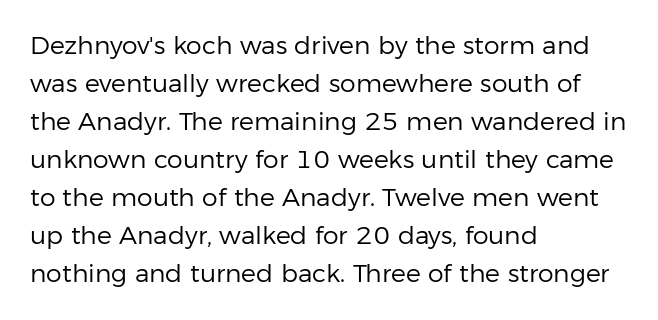
The image shows 25 px text type, upright; set left-aligned, normal line spacing (1.52x), normal letter spacing, not underlined.
